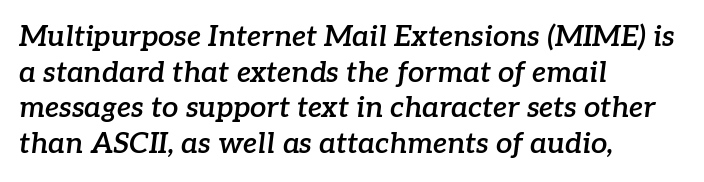
{"serif": "yes", "italic": "yes", "lean": "right", "slant_degrees": 7, "bold": "semi", "weight": "semibold", "width": "normal", "stroke_contrast": "low", "x_height": "medium", "monospaced": "no", "underline": "no", "align": "left", "line_spacing_ratio": 1.23, "letter_spacing": "normal", "letter_spacing_em": 0.0, "glyph_px": 29}
